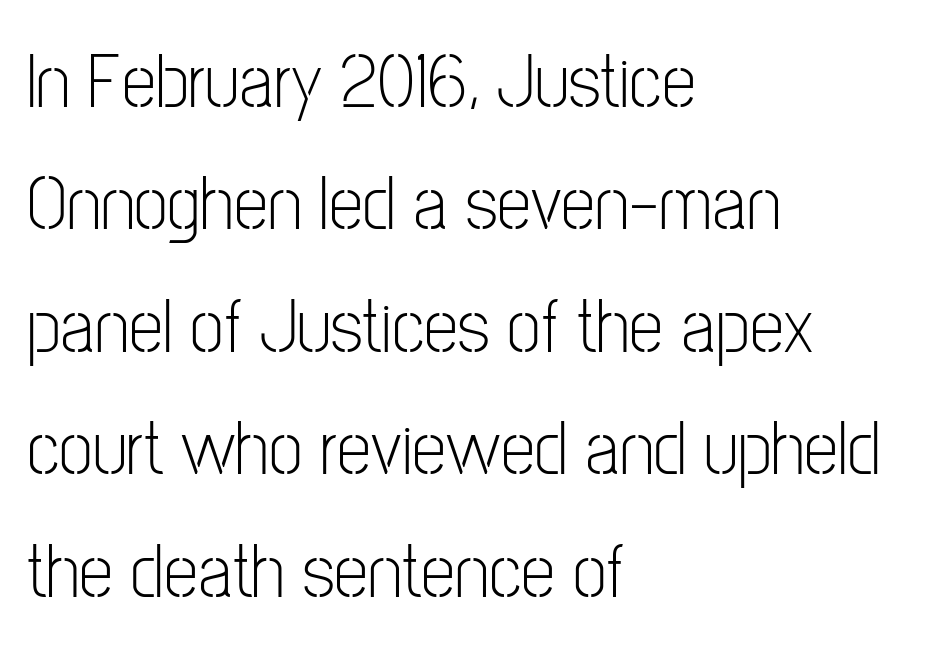
The image shows 77 px light, condensed sans-serif type, upright; set left-aligned, normal line spacing (1.59x), normal letter spacing, not underlined; low stroke contrast and a medium x-height.
